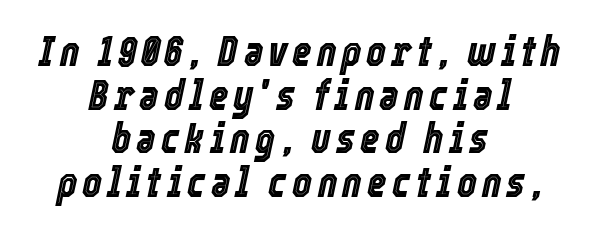
{"italic": "yes", "lean": "right", "slant_degrees": 12, "width": "condensed", "x_height": "medium", "monospaced": "no", "underline": "no", "align": "center", "line_spacing": "tight", "line_spacing_ratio": 1.04, "glyph_px": 42}
